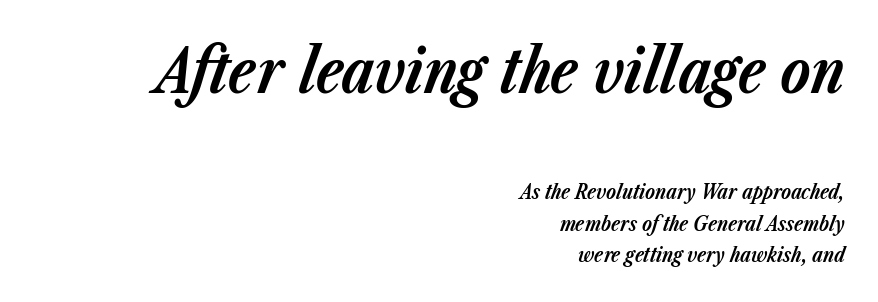
Q: Is the text bold? A: Yes.
Q: Is the text italic (slanted)? A: Yes, it leans right by about 23 degrees.
Q: Is the text underlined? A: No.
Q: How is the paragraph aligned? A: Right-aligned.
Q: Is the spacing between letters normal or unusually wide? A: Normal.
Q: Is the spacing between lines tight, normal or loose? A: Normal.
Q: Which block of text is set in a larger size, the first (top) or the second (bottom)? A: The first (top) one.
Q: Width (condensed, normal, or wide)? A: Normal.
Q: Stroke contrast? A: Low.
Q: x-height? A: Medium.
Q: Monospaced? A: No.
